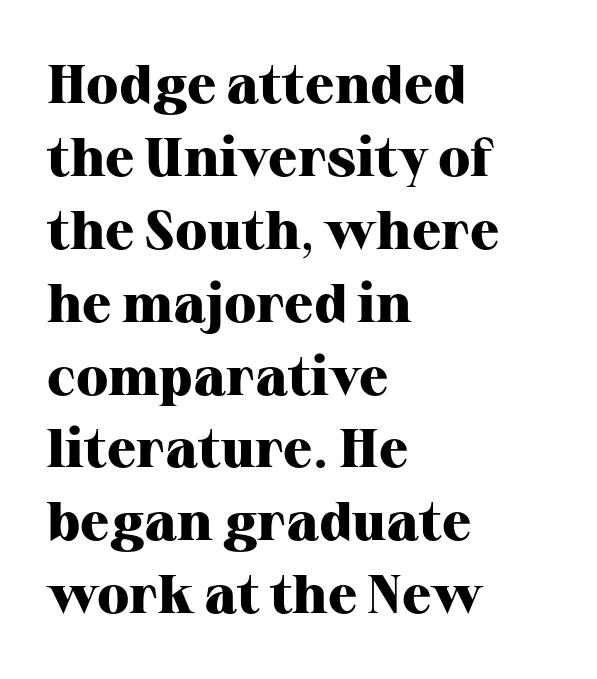
The image shows 54 px heavy serif type, upright; set left-aligned, normal line spacing (1.35x), normal letter spacing, not underlined; high stroke contrast and a medium x-height.
